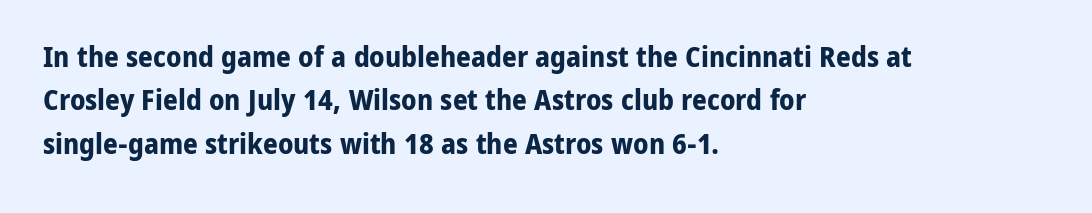
The image shows 29 px bold sans-serif type, upright; set left-aligned, normal line spacing (1.5x), normal letter spacing, not underlined; low stroke contrast and a medium x-height.
